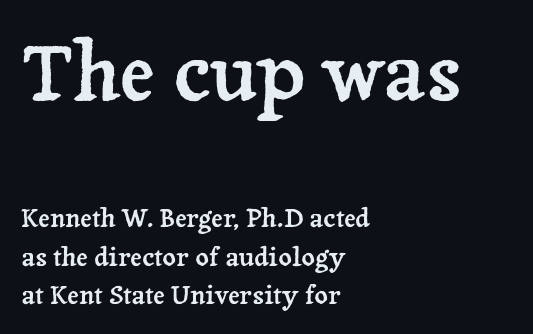
The rows are spaced the way most documents space them. The glyphs in this specimen are seriffed. Each row of text sits above clean, open space. Characters remain perfectly vertical along every line.
